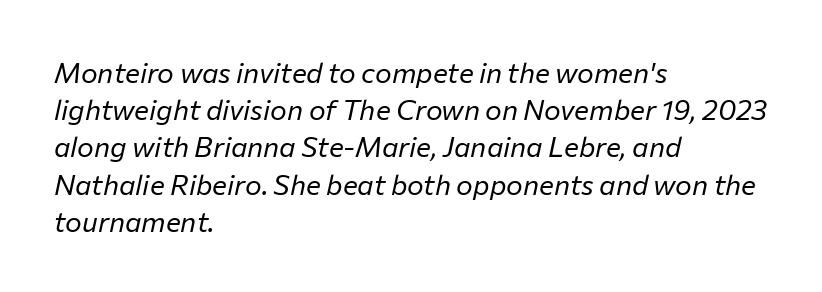
{"italic": "yes", "lean": "right", "slant_degrees": 12, "bold": "no", "weight": "regular", "width": "normal", "stroke_contrast": "low", "x_height": "medium", "monospaced": "no", "underline": "no", "align": "left", "line_spacing": "normal", "line_spacing_ratio": 1.33, "letter_spacing": "normal", "letter_spacing_em": 0.0, "glyph_px": 28}
